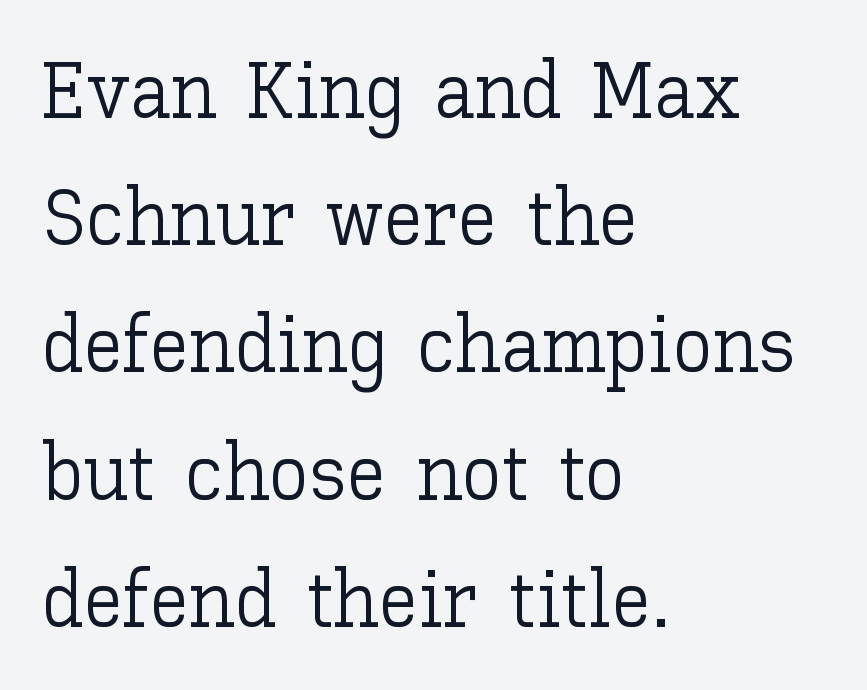
The image shows 80 px light type, upright; set left-aligned, normal line spacing (1.59x), normal letter spacing, not underlined; low stroke contrast and a medium x-height.
